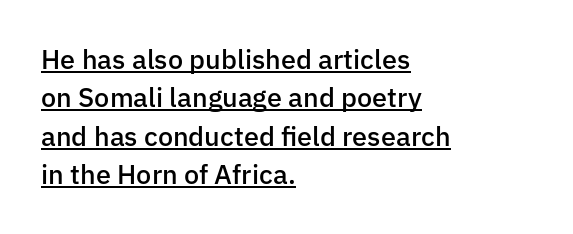
The image shows 27 px text type, upright; set left-aligned, normal line spacing (1.42x), normal letter spacing, underlined.
